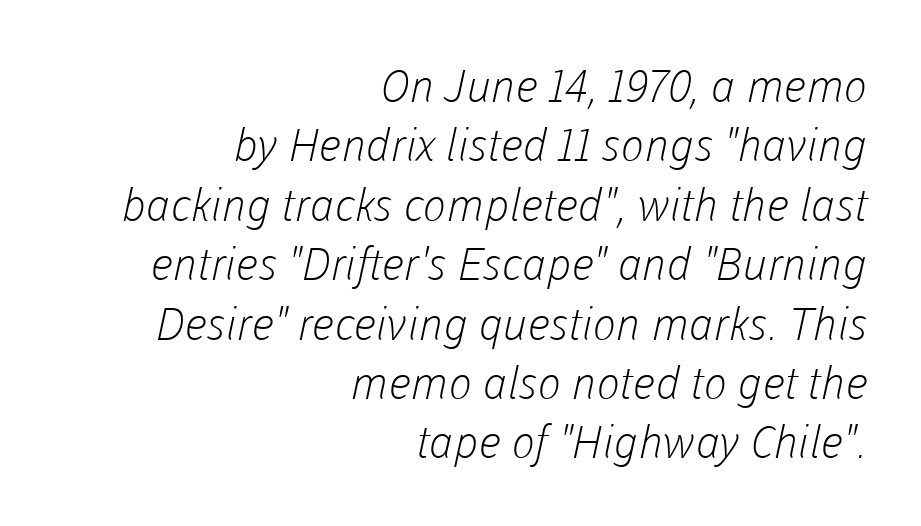
The image shows 45 px light sans-serif type; set right-aligned, normal line spacing (1.32x), normal letter spacing, not underlined; low stroke contrast and a medium x-height.
